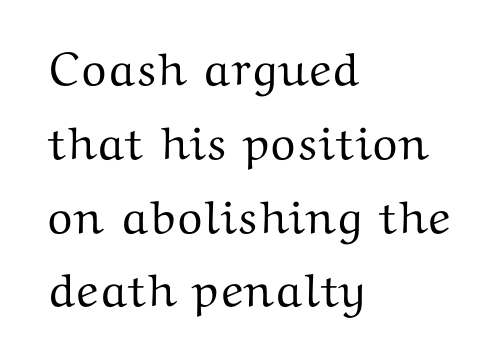
{"serif": "yes", "italic": "no", "width": "wide", "stroke_contrast": "medium", "x_height": "medium", "monospaced": "no", "underline": "no", "align": "left", "line_spacing": "normal", "line_spacing_ratio": 1.57, "letter_spacing": "normal", "letter_spacing_em": 0.0, "glyph_px": 47}
